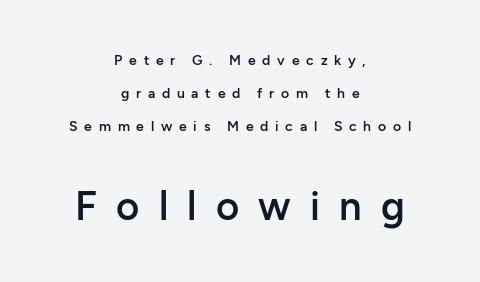
Q: Is the text bold? A: Semi-bold.
Q: Is the text italic (slanted)? A: No, it is upright.
Q: Is the typeface a serif or a sans-serif typeface? A: Sans-serif.
Q: Is the text underlined? A: No.
Q: How is the paragraph aligned? A: Centered.
Q: Is the spacing between letters normal or unusually wide? A: Unusually wide.
Q: Is the spacing between lines tight, normal or loose? A: Loose.
Q: Which block of text is set in a larger size, the first (top) or the second (bottom)? A: The second (bottom) one.
Q: Width (condensed, normal, or wide)? A: Normal.
Q: Stroke contrast? A: Low.
Q: x-height? A: Medium.
Q: Monospaced? A: No.
